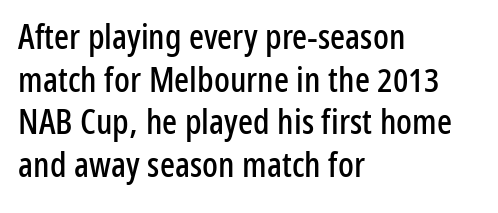
{"serif": "no", "italic": "no", "width": "condensed", "stroke_contrast": "low", "x_height": "medium", "monospaced": "no", "underline": "no", "align": "left", "line_spacing_ratio": 1.22, "letter_spacing": "normal", "letter_spacing_em": 0.0, "glyph_px": 35}
